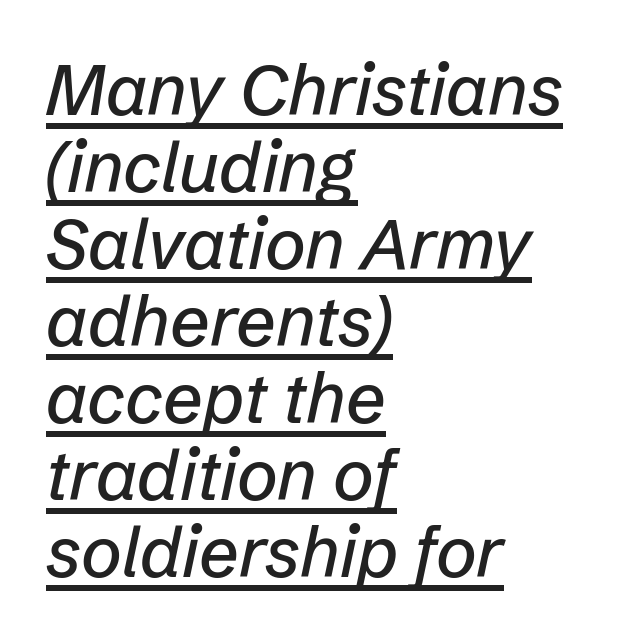
The line-height multiplier appears low, near solid setting. This is oblique type, the kind used for emphasis or titles. Compared with typical body copy, the letter spacing here is the same. Does the copy run flush right? No — it runs flush left. A typesetter would call this proportional, since set widths differ per character. Quick note: underline on.
